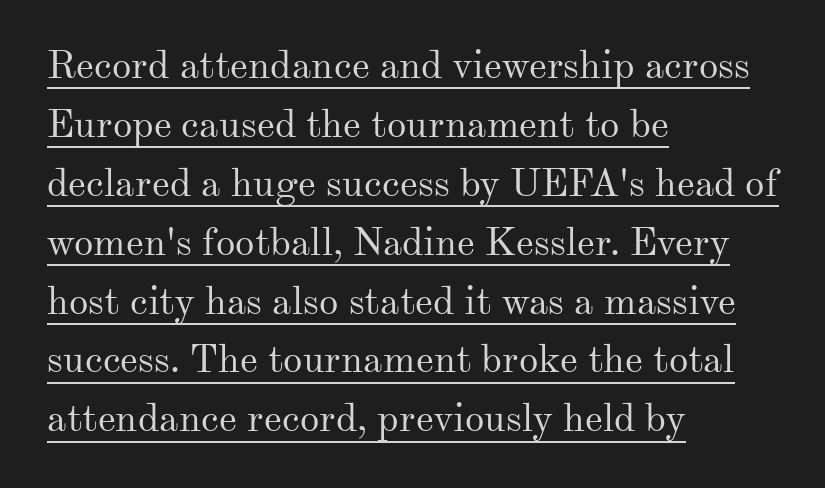
Q: Is the text bold? A: No.
Q: Is the text italic (slanted)? A: No, it is upright.
Q: Is the typeface a serif or a sans-serif typeface? A: Serif.
Q: Is the text underlined? A: Yes.
Q: How is the paragraph aligned? A: Left-aligned.
Q: Is the spacing between letters normal or unusually wide? A: Normal.
Q: Is the spacing between lines tight, normal or loose? A: Normal.
Q: Width (condensed, normal, or wide)? A: Normal.
Q: Stroke contrast? A: Medium.
Q: x-height? A: Small.
Q: Monospaced? A: No.
